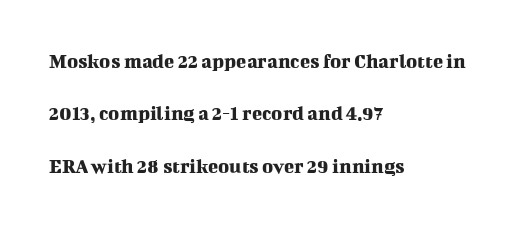
The image shows 21 px text type, upright; set left-aligned, loose line spacing (2.49x), normal letter spacing, not underlined.
